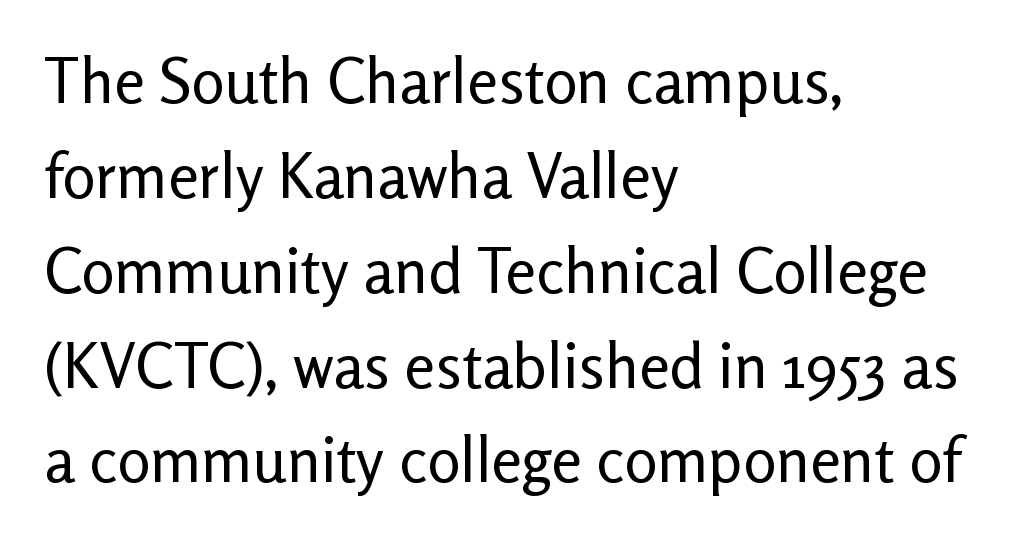
The image shows 62 px regular-weight sans-serif type, upright; set left-aligned, normal line spacing (1.53x), normal letter spacing, not underlined; low stroke contrast and a medium x-height.
